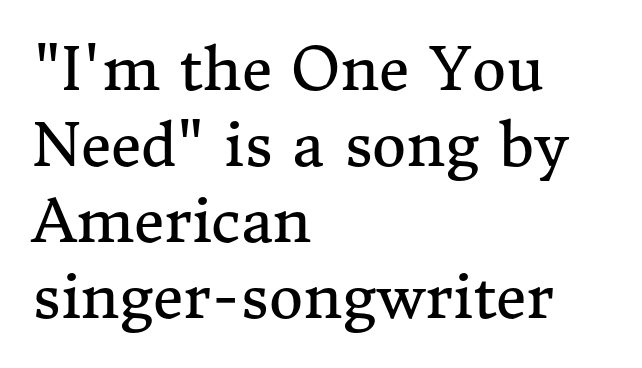
{"serif": "yes", "italic": "no", "bold": "no", "weight": "regular", "width": "normal", "stroke_contrast": "medium", "x_height": "medium", "monospaced": "no", "underline": "no", "align": "left", "line_spacing": "normal", "line_spacing_ratio": 1.29, "letter_spacing": "normal", "letter_spacing_em": 0.0, "glyph_px": 59}
